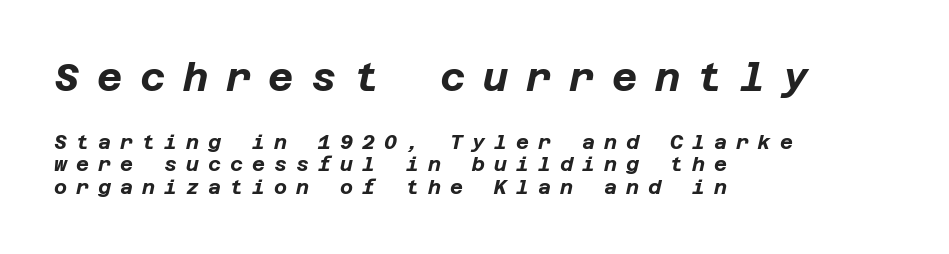
{"italic": "yes", "lean": "right", "slant_degrees": 12, "bold": "yes", "weight": "bold", "width": "normal", "stroke_contrast": "low", "x_height": "large", "underline": "no", "align": "left", "line_spacing": "tight", "line_spacing_ratio": 1.14, "letter_spacing": "wide", "letter_spacing_em": 0.45, "larger_block": "first", "size_ratio": 1.95, "glyph_px": 39}
